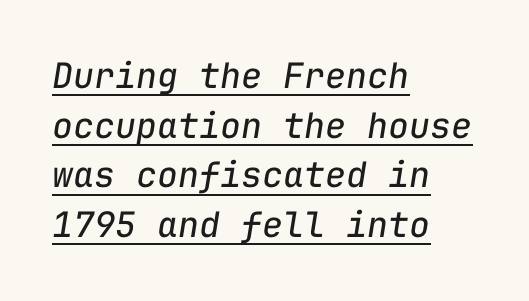
The image shows 35 px regular-weight type, italic (leaning right), monospaced; set left-aligned, normal line spacing (1.42x), normal letter spacing, underlined; low stroke contrast and a medium x-height.
